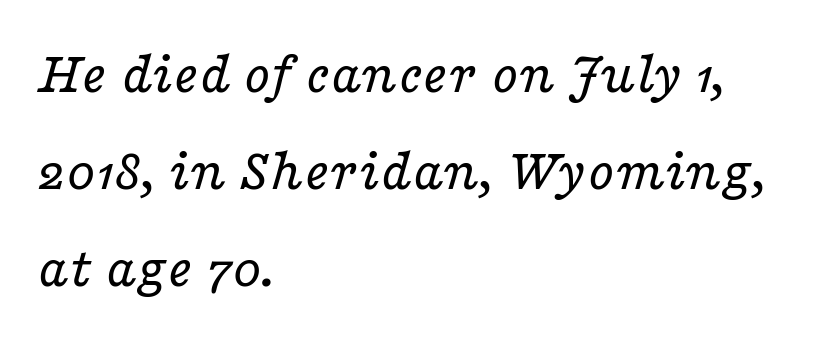
The image shows 61 px regular-weight, wide serif type, italic (leaning right); set left-aligned, normal line spacing (1.59x), normal letter spacing, not underlined; low stroke contrast and a medium x-height.
